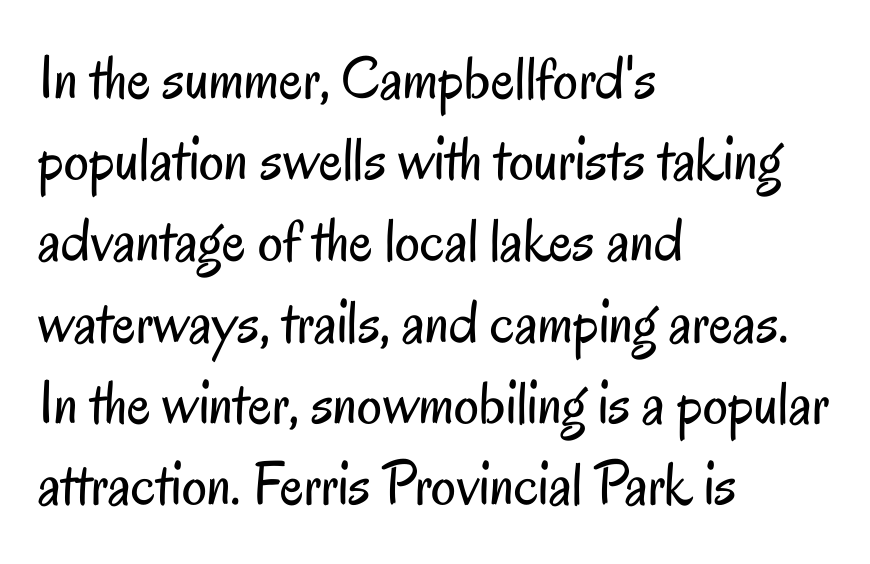
The image shows 62 px regular-weight, condensed sans-serif type, upright; set left-aligned, normal line spacing (1.31x), normal letter spacing, not underlined; low stroke contrast and a small x-height.
